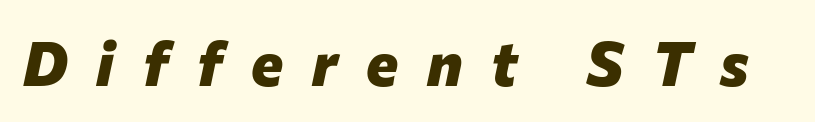
The image shows 61 px heavy type, italic (leaning right); set unusually wide letter spacing (+0.47 em), not underlined; low stroke contrast and a medium x-height.
